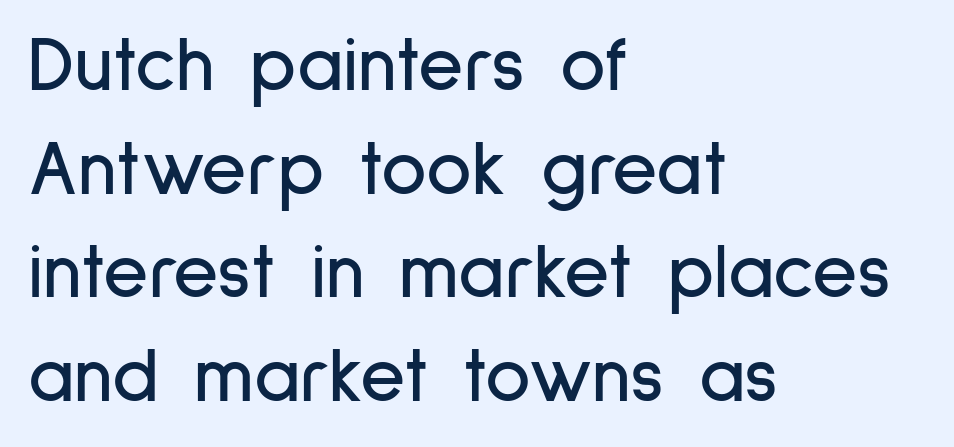
Plain, unruled lines of type. This rendering leaves character spacing at its baseline value. Vertical strokes here are truly vertical. The ragged edge is on the right, which tells us the setting is flush left.
